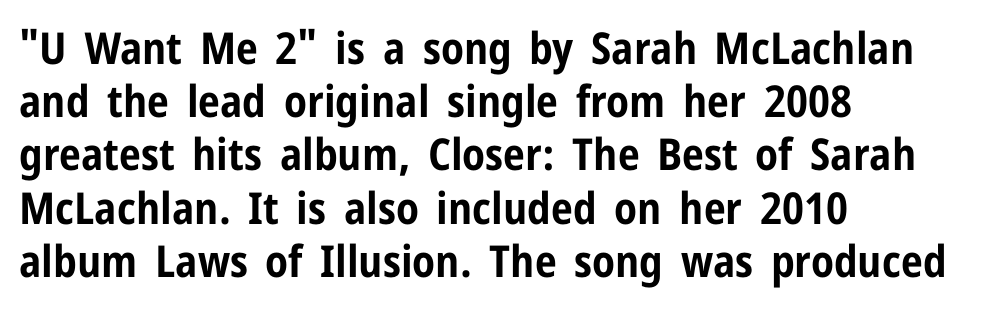
Typographic density is high because the face is bold. In terms of letterform style, serifs are entirely absent. You could not count columns in this text — the font is proportionally spaced. This sample uses an upright cut, with every glyph sitting square on the baseline. Teacher's note: observe the even left margin — that is flush-left alignment. Short note: letters normally spaced.
